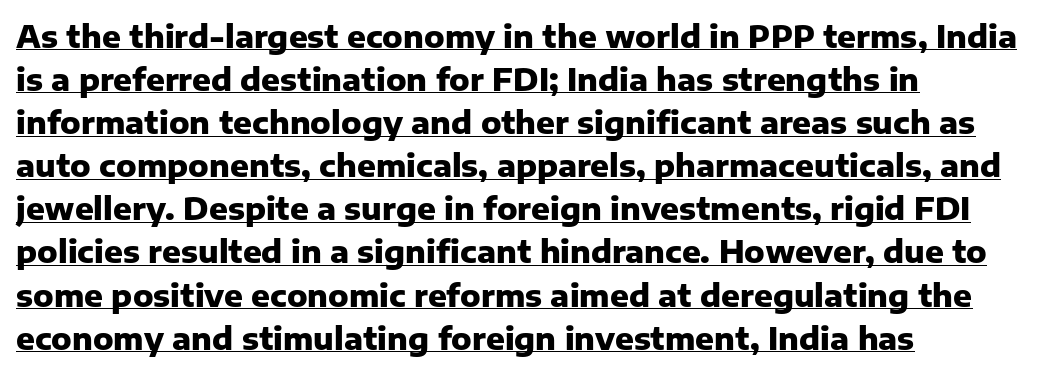
The image shows 31 px heavy sans-serif type, upright; set left-aligned, normal line spacing (1.39x), normal letter spacing, underlined; low stroke contrast and a medium x-height.
